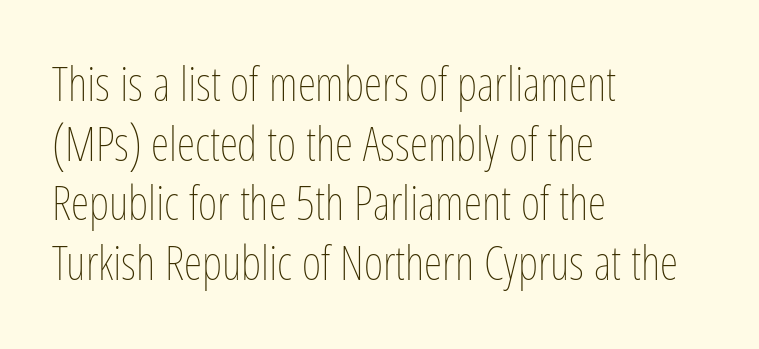
Q: Is the text bold? A: No.
Q: Is the text italic (slanted)? A: No, it is upright.
Q: Is the text underlined? A: No.
Q: How is the paragraph aligned? A: Left-aligned.
Q: Is the spacing between letters normal or unusually wide? A: Normal.
Q: Is the spacing between lines tight, normal or loose? A: Normal.
Q: Width (condensed, normal, or wide)? A: Condensed.
Q: Stroke contrast? A: Low.
Q: x-height? A: Medium.
Q: Monospaced? A: No.
